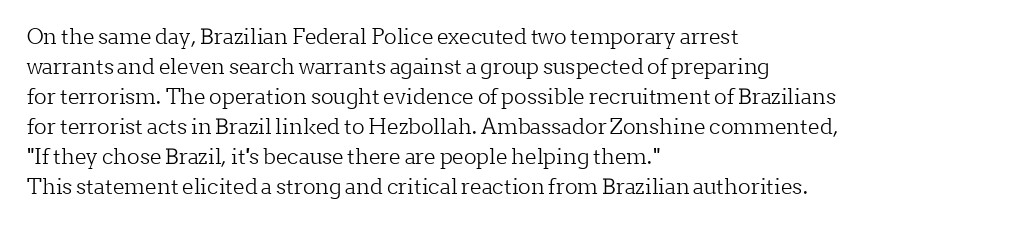
Q: Is the text bold? A: No.
Q: Is the text italic (slanted)? A: No, it is upright.
Q: Is the text underlined? A: No.
Q: How is the paragraph aligned? A: Left-aligned.
Q: Is the spacing between letters normal or unusually wide? A: Normal.
Q: Is the spacing between lines tight, normal or loose? A: Normal.
